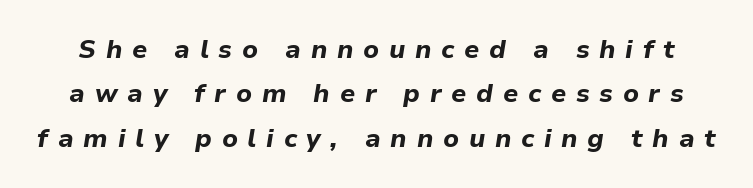
A clean baseline with only descenders dipping below it. This rendering widens character spacing well past its baseline value. The lettering tilts uniformly, giving the passage an italic look. The rendering uses a bold face; every stroke is thick and dark.
